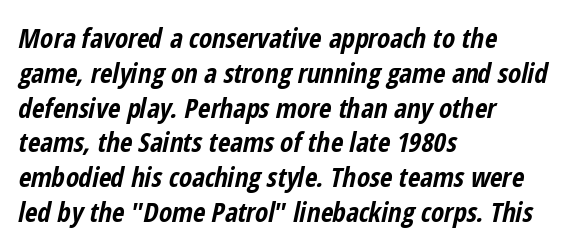
The image shows 27 px bold type, italic (leaning right); set left-aligned, normal line spacing (1.29x), normal letter spacing, not underlined.
